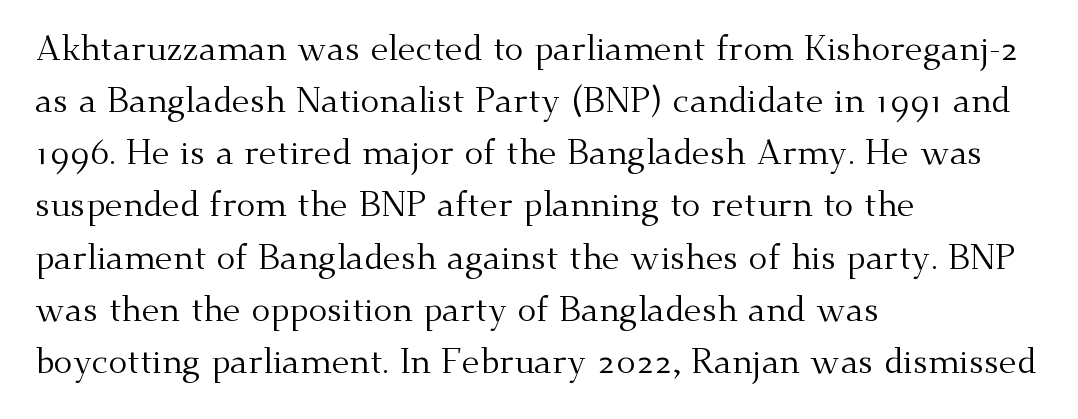
The image shows 35 px regular-weight serif type, upright; set left-aligned, normal line spacing (1.49x), normal letter spacing, not underlined; medium stroke contrast and a small x-height.
